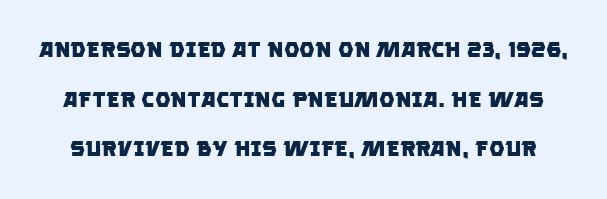
The gaps between neighbouring characters are ordinary and unremarkable. Clear beneath every line of the passage. Rows of type keep a wide berth in the vertical direction. Each glyph is drawn with heavy, bold strokes.
